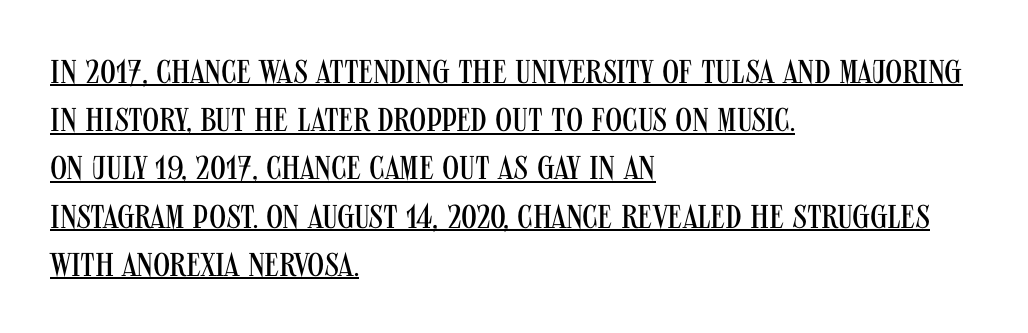
{"serif": "no", "italic": "no", "bold": "no", "weight": "regular", "width": "condensed", "stroke_contrast": "medium", "x_height": "large", "monospaced": "no", "underline": "yes", "align": "left", "line_spacing": "normal", "line_spacing_ratio": 1.46, "letter_spacing": "normal", "letter_spacing_em": 0.0, "glyph_px": 33}
